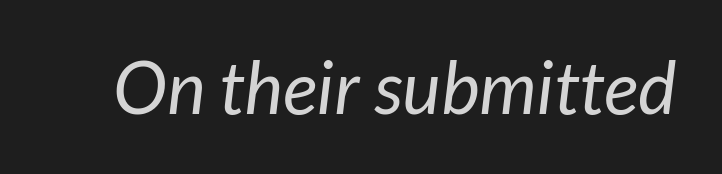
The zone under the glyphs is completely vacant. Is this a fixed-width face? No — the glyphs have proportional, varying widths. Note: no serifs on the glyphs. No heavy texture on the line: the type isn't bold.
